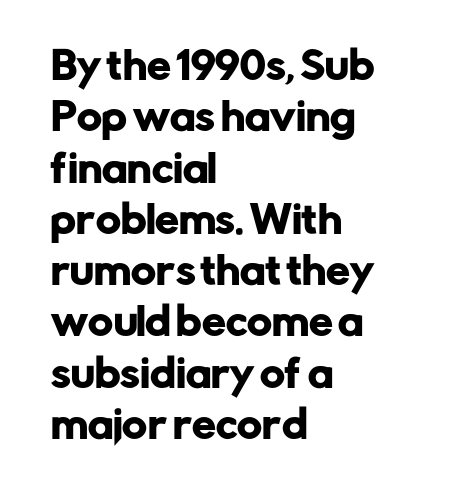
The image shows 38 px sans-serif type, upright; set left-aligned, normal line spacing (1.35x), normal letter spacing, not underlined; low stroke contrast and a medium x-height.
